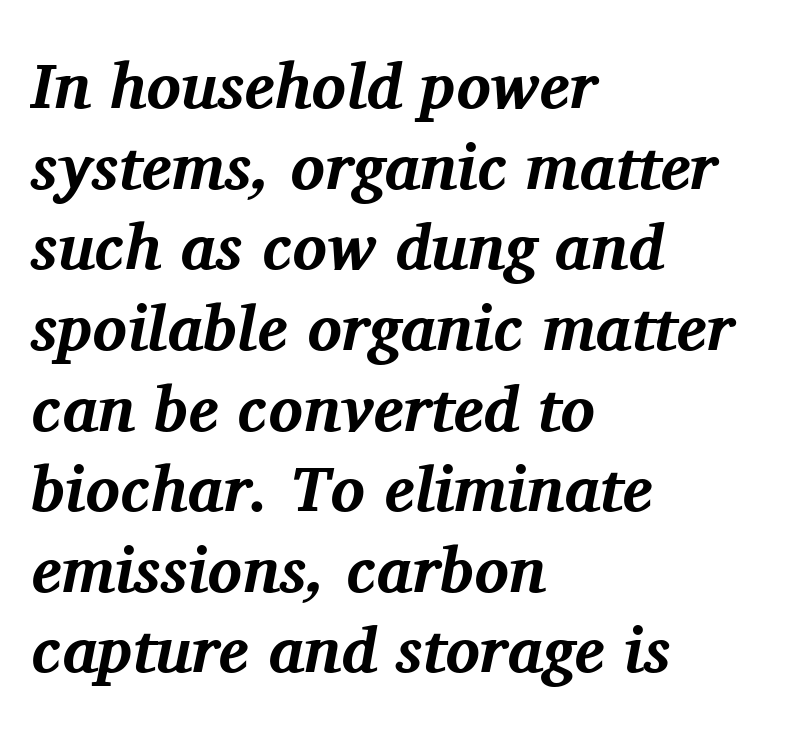
Baseline-to-baseline distance is the conventional proportion of letter height. This rendering uses left alignment, leaving the right contour irregular. A dark, heavy texture on the line: the type is bold. The face used here is seriffed, in the tradition of book romans.
